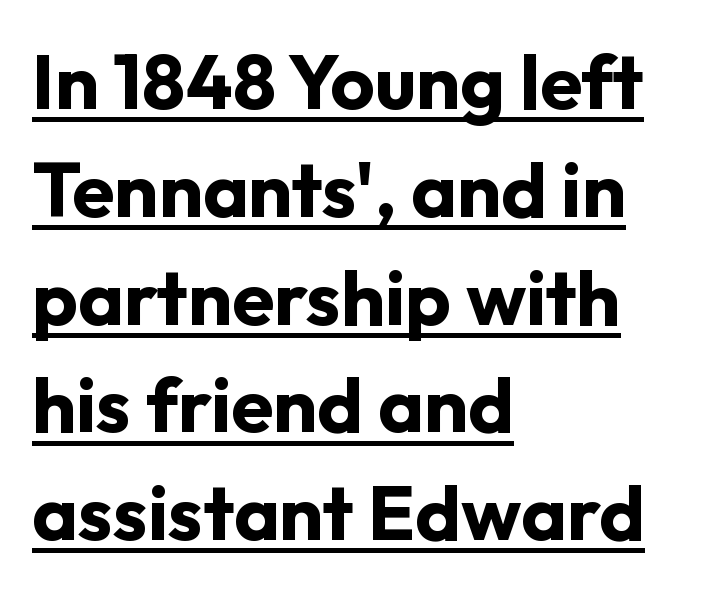
Q: Is the text bold? A: Yes.
Q: Is the text italic (slanted)? A: No, it is upright.
Q: Is the typeface a serif or a sans-serif typeface? A: Sans-serif.
Q: Is the text underlined? A: Yes.
Q: How is the paragraph aligned? A: Left-aligned.
Q: Is the spacing between letters normal or unusually wide? A: Normal.
Q: Is the spacing between lines tight, normal or loose? A: Normal.
Q: Width (condensed, normal, or wide)? A: Normal.
Q: Stroke contrast? A: Low.
Q: x-height? A: Medium.
Q: Monospaced? A: No.
